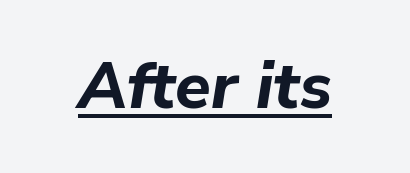
{"italic": "yes", "lean": "right", "slant_degrees": 9, "bold": "yes", "weight": "bold", "width": "normal", "stroke_contrast": "low", "x_height": "medium", "monospaced": "no", "underline": "yes", "letter_spacing": "normal", "letter_spacing_em": 0.0, "glyph_px": 65}
